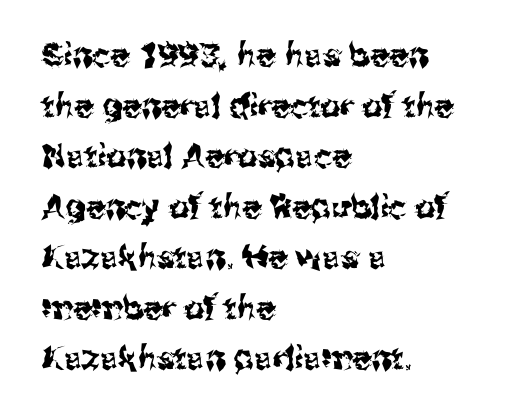
{"serif": "no", "italic": "no", "width": "normal", "stroke_contrast": "medium", "x_height": "medium", "monospaced": "no", "underline": "no", "align": "left", "line_spacing": "normal", "line_spacing_ratio": 1.58, "letter_spacing": "normal", "letter_spacing_em": 0.0, "glyph_px": 32}
